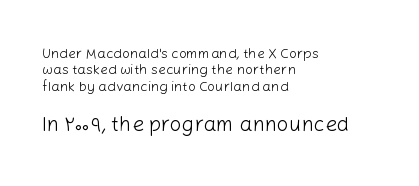
{"italic": "no", "bold": "no", "underline": "no", "align": "left", "line_spacing_ratio": 1.17, "letter_spacing": "normal", "letter_spacing_em": 0.0, "larger_block": "second", "size_ratio": 1.5, "glyph_px": 21}
